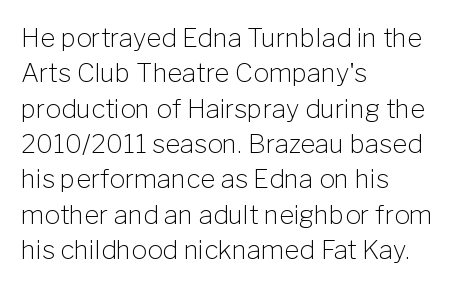
Q: Is the text bold? A: No.
Q: Is the text italic (slanted)? A: No, it is upright.
Q: Is the text underlined? A: No.
Q: How is the paragraph aligned? A: Left-aligned.
Q: Is the spacing between letters normal or unusually wide? A: Normal.
Q: Is the spacing between lines tight, normal or loose? A: Normal.
